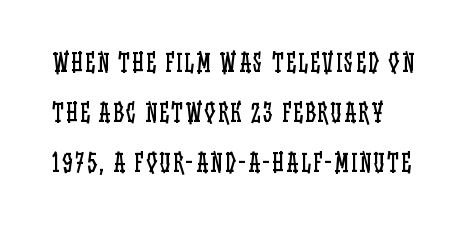
Just letters on the line, the space beneath them empty. Caption: face not bold, strokes unweighted. Every stem runs plumb, perpendicular to the baseline. The space between consecutive lines is lavish.
